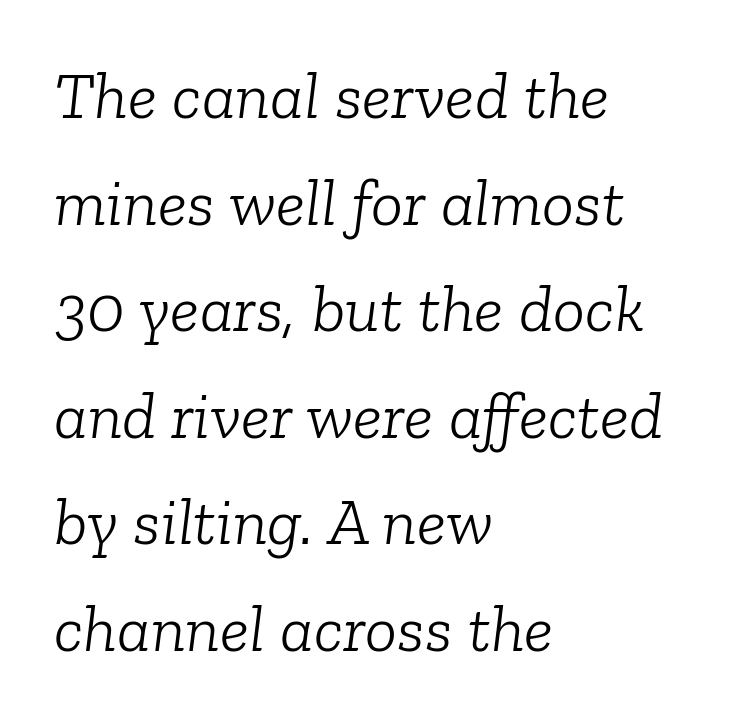
The image shows 67 px light serif type, italic (leaning right); set left-aligned, normal line spacing (1.59x), normal letter spacing, not underlined; low stroke contrast and a medium x-height.
